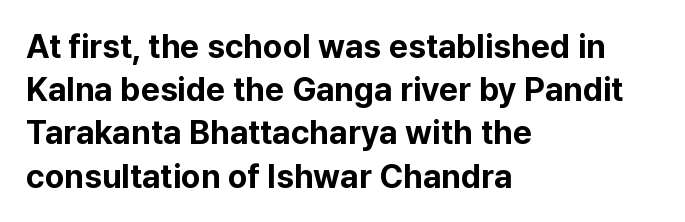
Observe the absence of serifs on each vertical stroke in this sample. Default kerning and tracking; the words read as compact shapes. Each letter keeps its own natural width here, so spacing adapts to shape. Heavy, bold letterforms.
